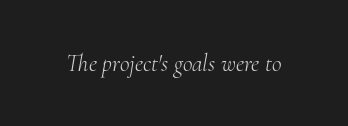
The axis of the letterforms is tilted away from vertical. The tracking reads as untouched default to a designer's eye. Unmarked baselines from the first word to the last. The cut favours lightness, reaching ordinary text weight at its darkest.
